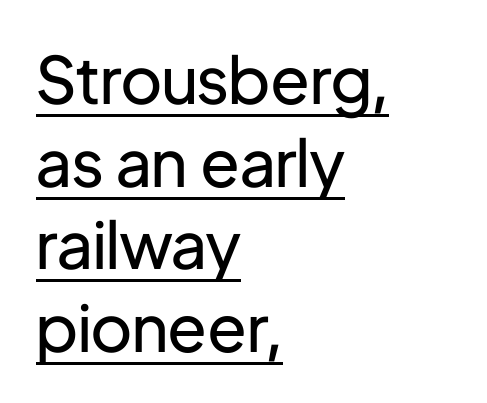
Students, note that the glyphs here touch the page at normal intervals. The vertical gap from one line to the next is medium. This is not heavy type; no bold has been used. The paragraph shown leans on its left margin. You can tell from the bare stems that sans-serif type was used.
